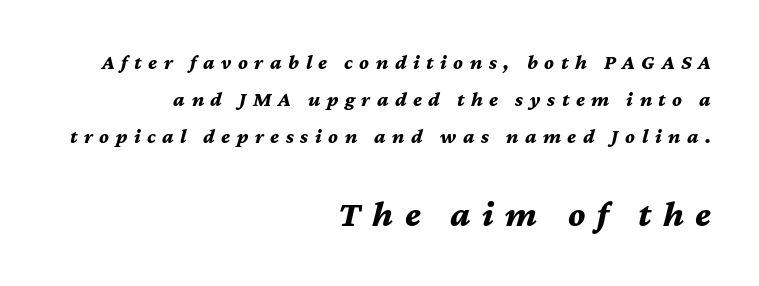
A clean baseline with only descenders dipping below it. The tracking jumps out immediately: characters are airy and widely separated. One-word summary of the alignment: right. Slanted lettering throughout. A student would notice the bottom passage is typeset larger than what precedes it.
